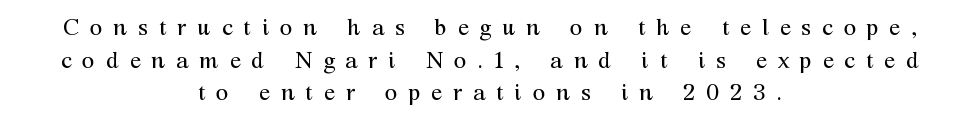
{"italic": "no", "bold": "no", "underline": "no", "align": "center", "line_spacing": "normal", "line_spacing_ratio": 1.42, "letter_spacing": "wide", "letter_spacing_em": 0.47, "glyph_px": 23}
